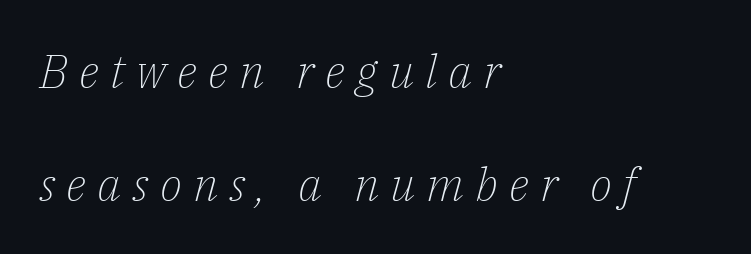
{"serif": "yes", "italic": "yes", "lean": "right", "slant_degrees": 14, "bold": "no", "weight": "light", "width": "normal", "stroke_contrast": "low", "x_height": "medium", "monospaced": "no", "underline": "no", "align": "left", "line_spacing": "loose", "line_spacing_ratio": 2.41, "letter_spacing": "wide", "letter_spacing_em": 0.23, "glyph_px": 47}
